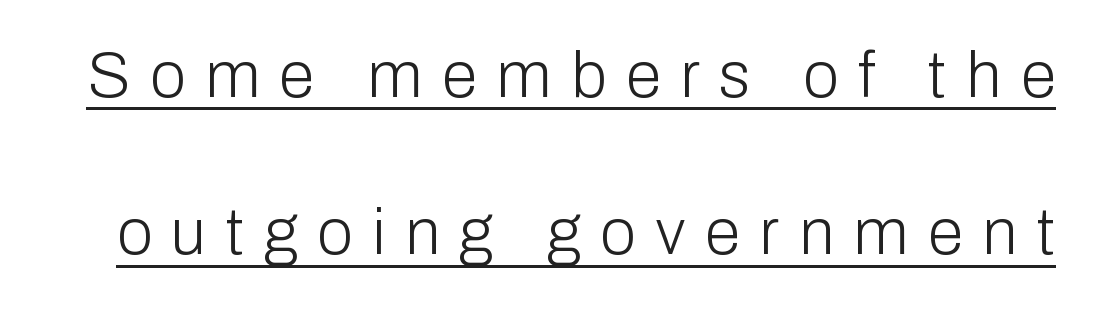
Q: Is the text bold? A: No.
Q: Is the text italic (slanted)? A: No, it is upright.
Q: Is the typeface a serif or a sans-serif typeface? A: Sans-serif.
Q: Is the text underlined? A: Yes.
Q: Is the spacing between letters normal or unusually wide? A: Unusually wide.
Q: Is the spacing between lines tight, normal or loose? A: Loose.
Q: Width (condensed, normal, or wide)? A: Normal.
Q: Stroke contrast? A: Low.
Q: x-height? A: Medium.
Q: Monospaced? A: No.
